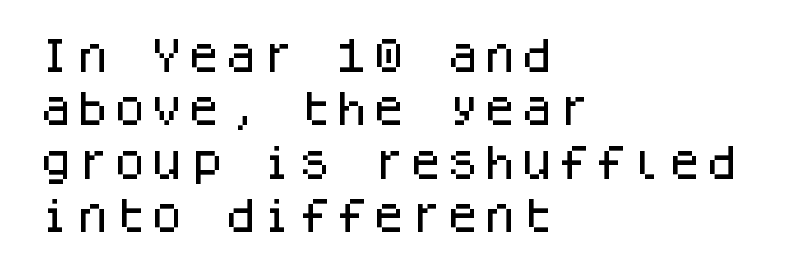
The image shows 37 px sans-serif type, upright, monospaced; set left-aligned, normal line spacing (1.44x), normal letter spacing, not underlined; low stroke contrast and a large x-height.
